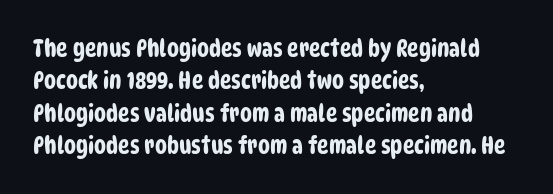
{"underline": "no", "align": "left", "line_spacing": "normal", "line_spacing_ratio": 1.35, "letter_spacing": "normal", "letter_spacing_em": 0.0, "glyph_px": 24}
